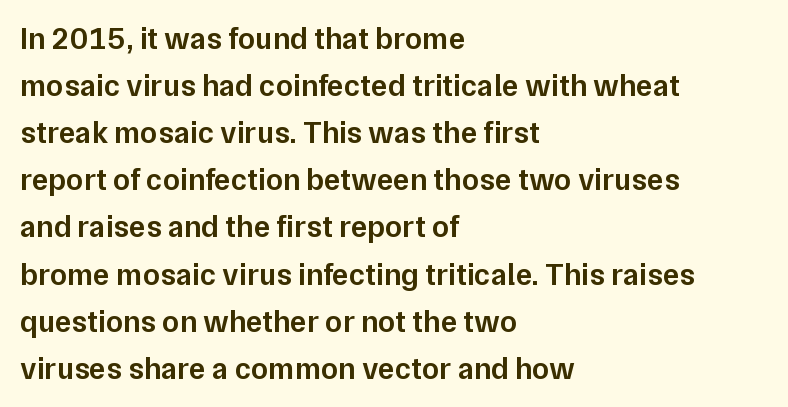
Q: Is the text bold? A: Semi-bold.
Q: Is the text italic (slanted)? A: No, it is upright.
Q: Is the typeface a serif or a sans-serif typeface? A: Sans-serif.
Q: Is the text underlined? A: No.
Q: How is the paragraph aligned? A: Left-aligned.
Q: Is the spacing between letters normal or unusually wide? A: Normal.
Q: Is the spacing between lines tight, normal or loose? A: Normal.
Q: Width (condensed, normal, or wide)? A: Normal.
Q: Stroke contrast? A: Low.
Q: x-height? A: Medium.
Q: Monospaced? A: No.
